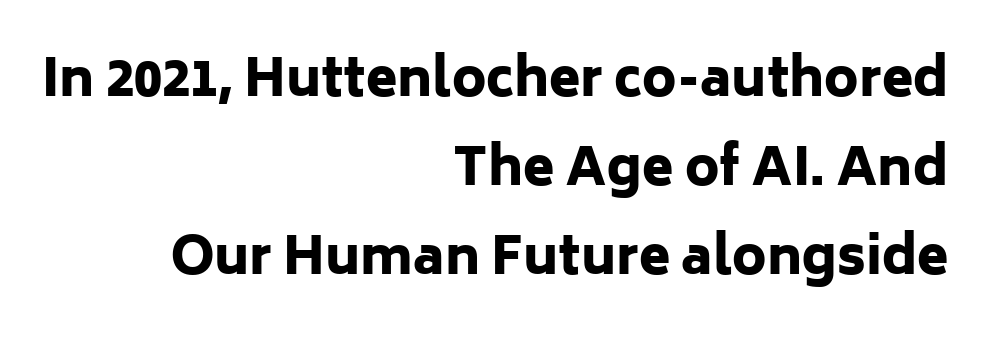
The image shows 51 px heavy sans-serif type, upright; set right-aligned, line spacing 1.75x, normal letter spacing, not underlined; low stroke contrast and a medium x-height.
